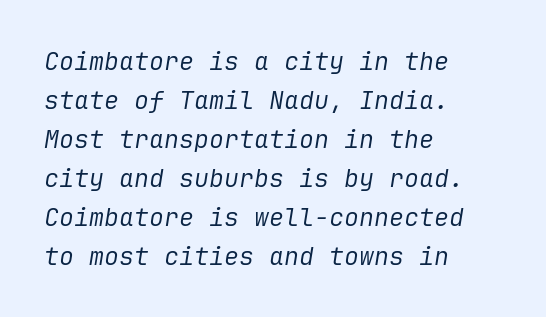
{"italic": "yes", "lean": "right", "slant_degrees": 9, "bold": "no", "underline": "no", "align": "left", "line_spacing": "normal", "line_spacing_ratio": 1.56, "letter_spacing": "normal", "letter_spacing_em": 0.0, "glyph_px": 25}
